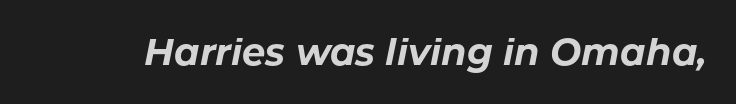
The image shows 37 px bold type, italic (leaning right); set normal letter spacing, not underlined; low stroke contrast and a medium x-height.
